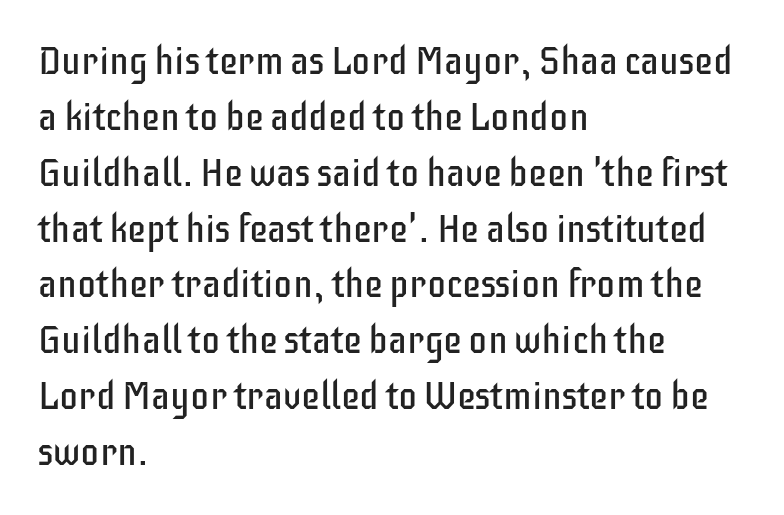
The image shows 38 px regular-weight, condensed sans-serif type, upright; set left-aligned, normal line spacing (1.47x), normal letter spacing, not underlined; low stroke contrast and a large x-height.
